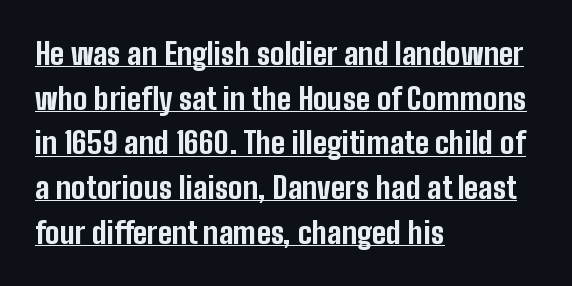
Q: Is the text bold? A: Yes.
Q: Is the text italic (slanted)? A: No, it is upright.
Q: Is the typeface a serif or a sans-serif typeface? A: Sans-serif.
Q: Is the text underlined? A: Yes.
Q: How is the paragraph aligned? A: Left-aligned.
Q: Is the spacing between letters normal or unusually wide? A: Normal.
Q: Is the spacing between lines tight, normal or loose? A: Normal.
Q: Width (condensed, normal, or wide)? A: Condensed.
Q: Stroke contrast? A: Low.
Q: x-height? A: Medium.
Q: Monospaced? A: No.
